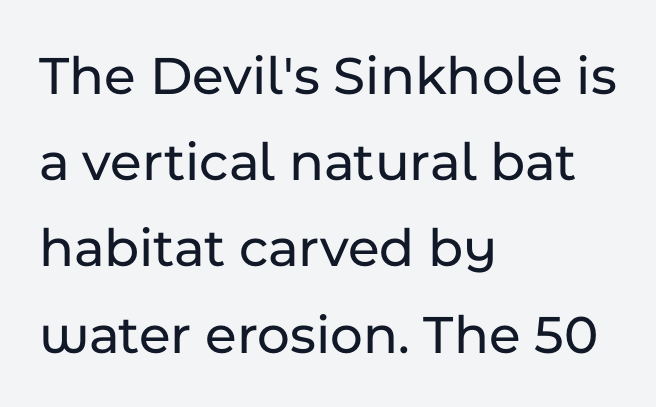
Casual observation: everything's shoved over to the left. The type is set solid horizontally, with unmodified tracking. Looks like regular typesetting: each glyph gets only the width it needs. Compared with typical paragraphs, the rows here are spaced about the same.
